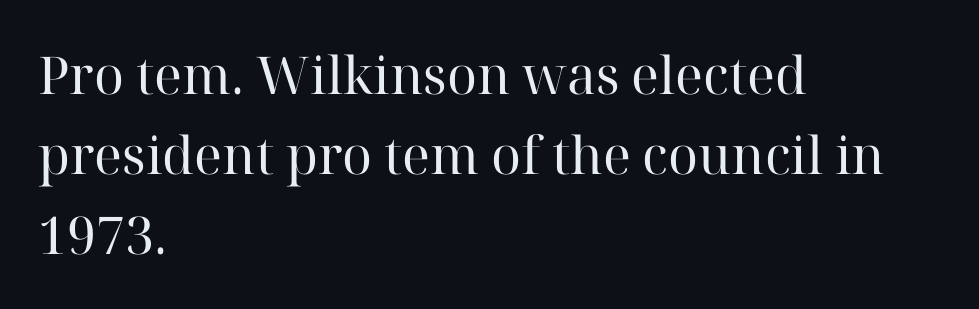
Q: Is the text bold? A: No.
Q: Is the text italic (slanted)? A: No, it is upright.
Q: Is the typeface a serif or a sans-serif typeface? A: Serif.
Q: Is the text underlined? A: No.
Q: How is the paragraph aligned? A: Left-aligned.
Q: Is the spacing between letters normal or unusually wide? A: Normal.
Q: Is the spacing between lines tight, normal or loose? A: Normal.
Q: Width (condensed, normal, or wide)? A: Normal.
Q: Stroke contrast? A: High.
Q: x-height? A: Medium.
Q: Monospaced? A: No.
